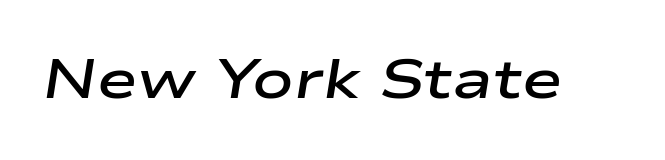
The baseline area is clear. You could not count columns in this text — the font is proportionally spaced. Rendered with sloped, italic letterforms. Bold? Not quite — semibold, heavier than regular but stopping short. Between one letter and the next there's only the usual sliver of space.
